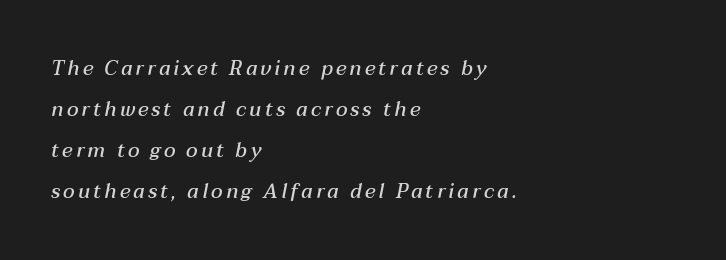
The image shows 20 px text type, italic (leaning right); set left-aligned, loose line spacing (2.05x), not underlined.
